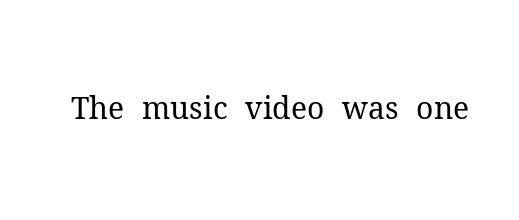
The image shows 30 px regular-weight serif type, upright; set normal letter spacing, not underlined; medium stroke contrast and a medium x-height.
